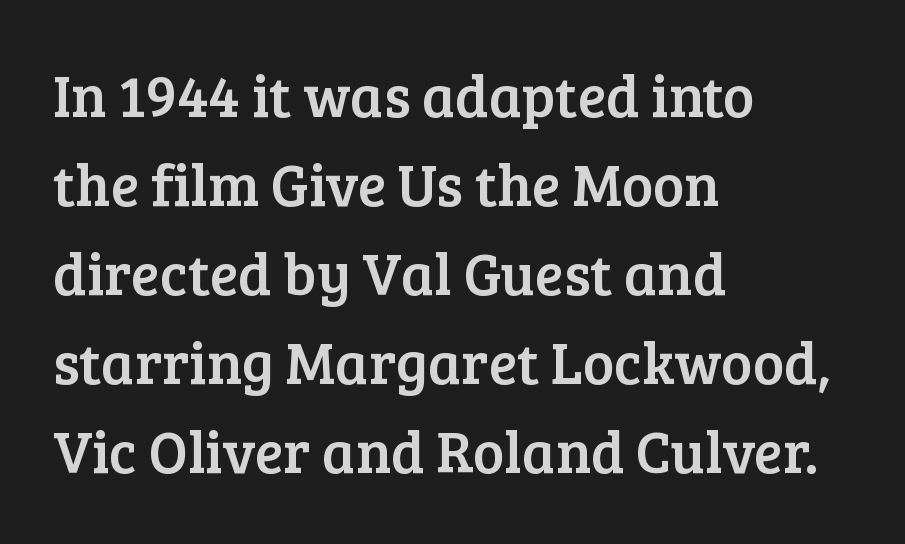
The image shows 59 px serif type, upright; set left-aligned, normal line spacing (1.51x), normal letter spacing, not underlined; low stroke contrast and a medium x-height.
